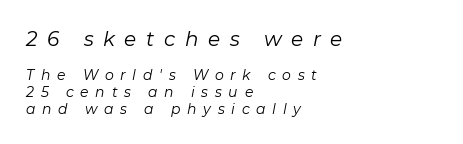
Q: Is the text bold? A: No.
Q: Is the text italic (slanted)? A: Yes, it leans right by about 11 degrees.
Q: Is the text underlined? A: No.
Q: How is the paragraph aligned? A: Left-aligned.
Q: Is the spacing between letters normal or unusually wide? A: Unusually wide.
Q: Which block of text is set in a larger size, the first (top) or the second (bottom)? A: The first (top) one.
